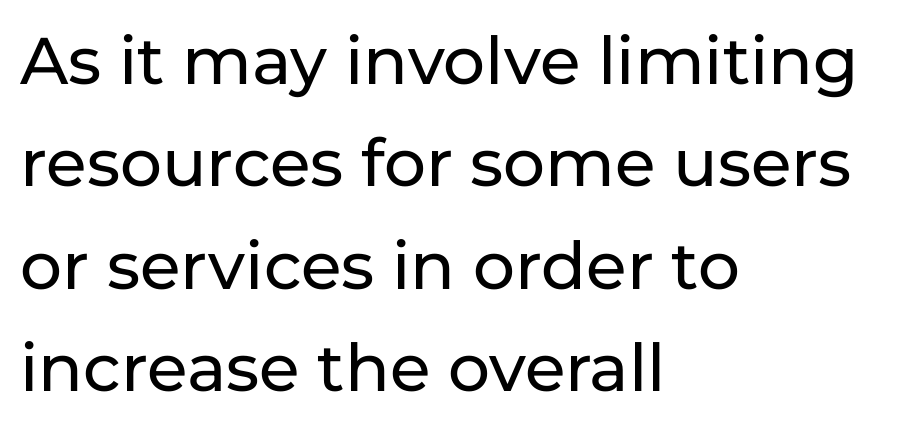
The image shows 66 px sans-serif type, upright; set left-aligned, normal line spacing (1.55x), normal letter spacing, not underlined; low stroke contrast and a medium x-height.
